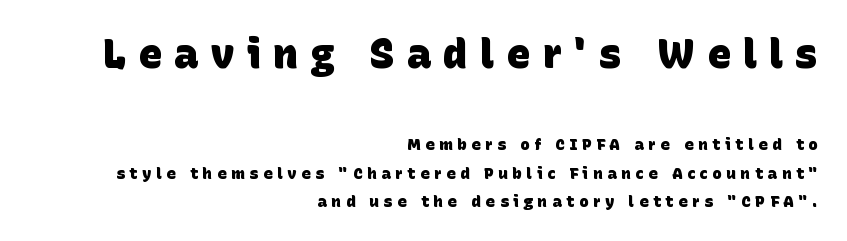
The image shows 41 px heavy sans-serif type; set right-aligned, line spacing 1.77x, unusually wide letter spacing (+0.29 em), not underlined; the first (top) block is 2.56x larger; low stroke contrast and a large x-height.
